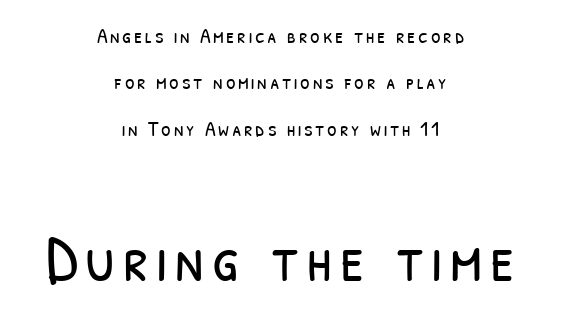
{"serif": "no", "bold": "no", "weight": "light", "width": "condensed", "stroke_contrast": "low", "x_height": "medium", "monospaced": "no", "underline": "no", "align": "center", "line_spacing": "loose", "line_spacing_ratio": 2.11, "larger_block": "second", "size_ratio": 3.0, "glyph_px": 66}
